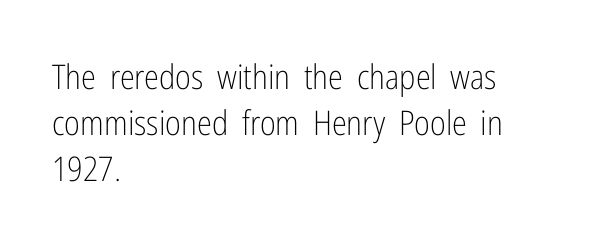
Q: Is the text bold? A: No.
Q: Is the text italic (slanted)? A: No, it is upright.
Q: Is the typeface a serif or a sans-serif typeface? A: Sans-serif.
Q: Is the text underlined? A: No.
Q: How is the paragraph aligned? A: Left-aligned.
Q: Is the spacing between letters normal or unusually wide? A: Normal.
Q: Is the spacing between lines tight, normal or loose? A: Normal.
Q: Width (condensed, normal, or wide)? A: Condensed.
Q: Stroke contrast? A: Low.
Q: x-height? A: Medium.
Q: Monospaced? A: No.
